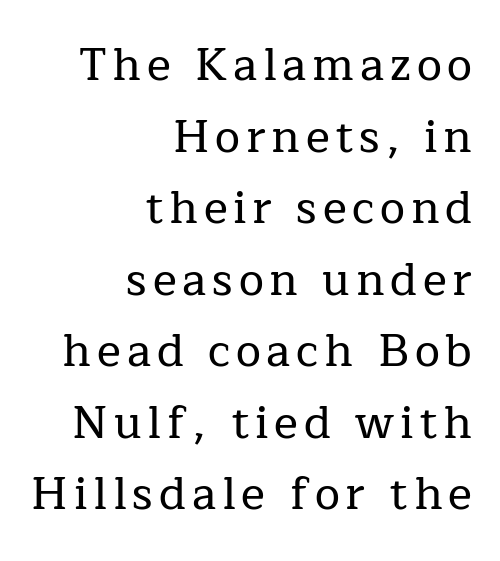
One glance says typical: line gaps are just what's usual. Think of a printed novel: that variable character pitch is what you see here. Font category for this specimen: serif. Visually the block forms a straight wall on the right and a jagged coastline on the left. The axis of the letterforms is exactly vertical. Glance below the letters and you will spot only blank space.
